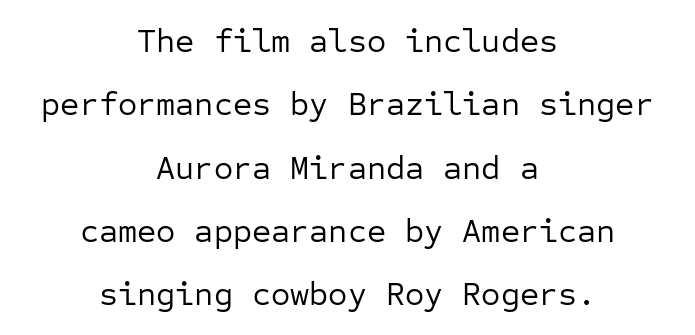
Look at the tracking — it's just the regular setting, nothing added. The baseline area is clear. What's the leading like? Stretched, with rows far apart. The characters are drawn with everyday or finer stroke widths. Monospaced: the letters line up in strict vertical columns. Leftover space on each line is divided equally before and after the words.
